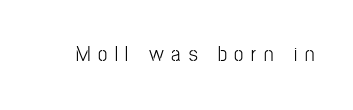
{"italic": "no", "bold": "no", "underline": "no", "letter_spacing": "wide", "letter_spacing_em": 0.37, "glyph_px": 21}
